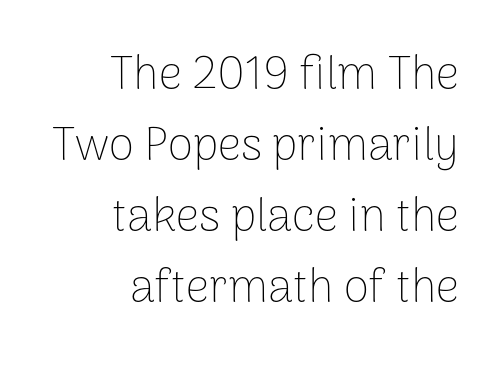
{"serif": "no", "italic": "no", "bold": "no", "weight": "thin", "width": "normal", "stroke_contrast": "low", "x_height": "medium", "monospaced": "no", "underline": "no", "align": "right", "line_spacing": "normal", "line_spacing_ratio": 1.54, "letter_spacing": "normal", "letter_spacing_em": 0.0, "glyph_px": 46}
